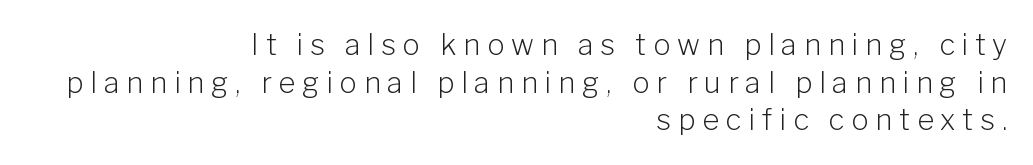
A typesetter would call this leading conventional body-copy spacing. The characters are drawn with everyday or finer stroke widths. Grotesque or geometric, the face here clearly has no serifs. Think of a printed novel: that variable character pitch is what you see here. Italic: no, the glyphs are upright roman.
